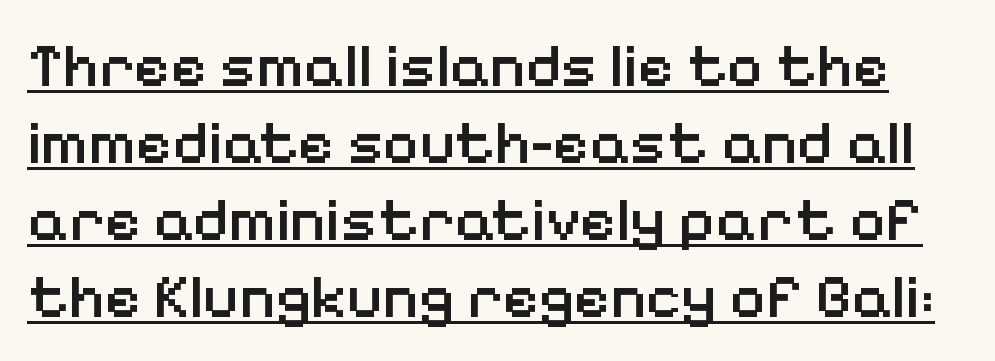
{"serif": "no", "italic": "no", "bold": "semi", "weight": "semibold", "width": "normal", "stroke_contrast": "low", "x_height": "medium", "monospaced": "no", "underline": "yes", "line_spacing_ratio": 1.24, "letter_spacing": "normal", "letter_spacing_em": 0.0, "glyph_px": 62}
